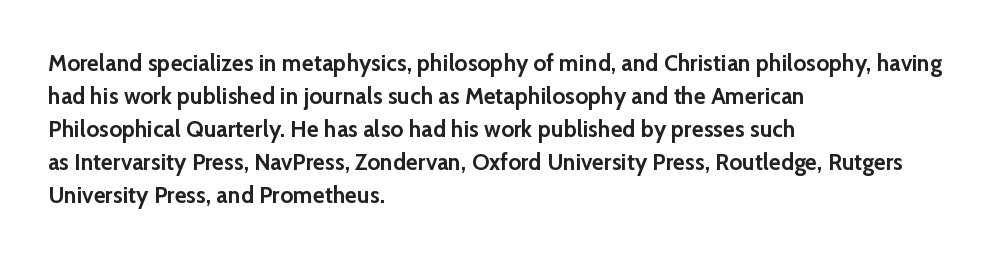
The image shows 23 px bold type, upright; set left-aligned, normal line spacing (1.44x), normal letter spacing, not underlined.
